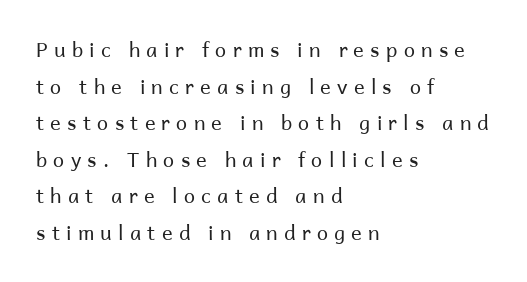
Q: Is the text bold? A: No.
Q: Is the text italic (slanted)? A: No, it is upright.
Q: Is the text underlined? A: No.
Q: How is the paragraph aligned? A: Left-aligned.
Q: Is the spacing between letters normal or unusually wide? A: Unusually wide.
